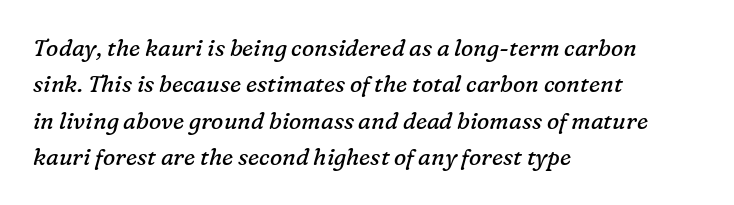
The image shows 23 px text type, italic (leaning right); set left-aligned, normal line spacing (1.58x), normal letter spacing, not underlined.
